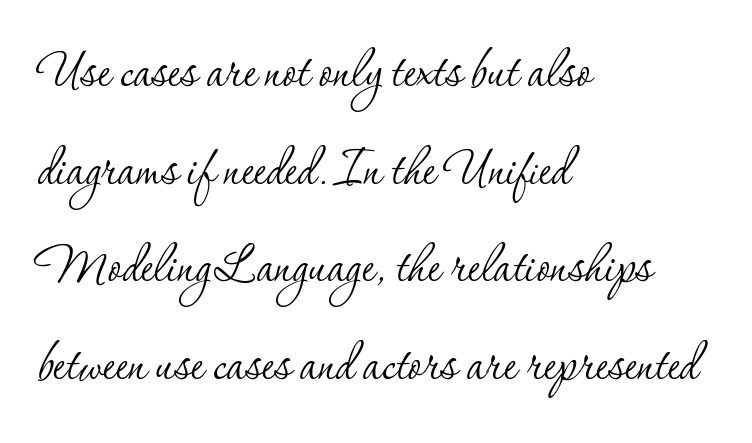
{"serif": "yes", "bold": "no", "weight": "thin", "width": "normal", "stroke_contrast": "low", "x_height": "small", "monospaced": "no", "underline": "no", "align": "left", "line_spacing": "normal", "line_spacing_ratio": 1.55, "letter_spacing": "normal", "letter_spacing_em": 0.0, "glyph_px": 63}
